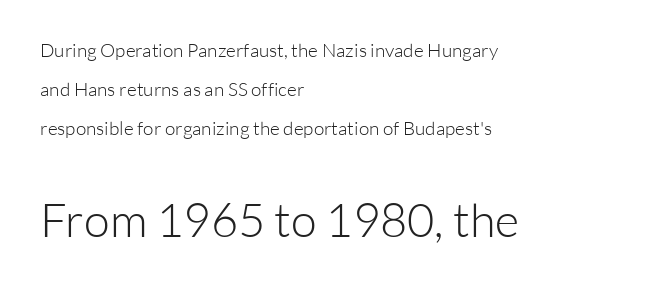
Is this a fixed-width face? No — the glyphs have proportional, varying widths. Check under the words: just untouched page. How would I describe the line gaps? Wide and relaxed. No italicization has been applied; the sample stays upright. This is sans-serif lettering, the kind often seen on screens and signage. No extra tracking has been applied to these lines.
